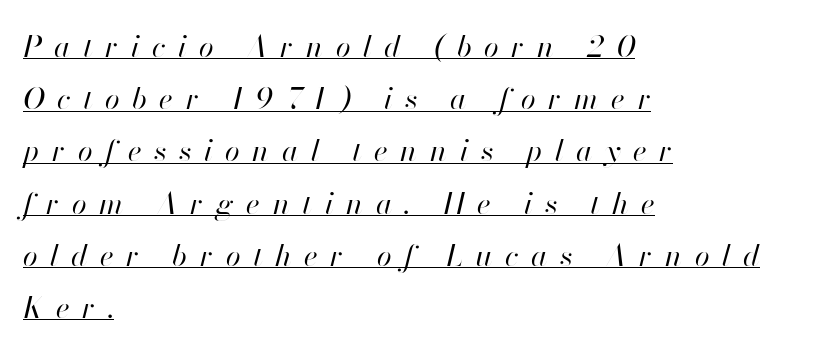
The image shows 30 px regular-weight type, italic (leaning right); set left-aligned, line spacing 1.74x, unusually wide letter spacing (+0.42 em), underlined; high stroke contrast and a small x-height.
